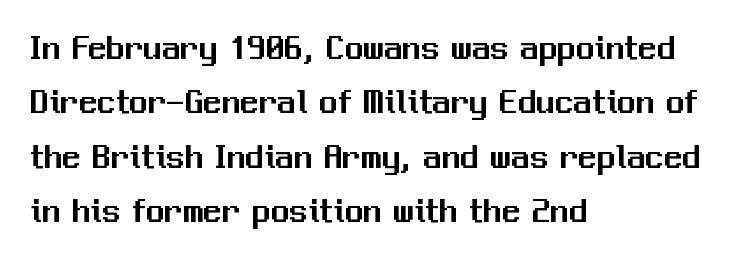
Q: Is the text italic (slanted)? A: No, it is upright.
Q: Is the typeface a serif or a sans-serif typeface? A: Sans-serif.
Q: Is the text underlined? A: No.
Q: How is the paragraph aligned? A: Left-aligned.
Q: Is the spacing between letters normal or unusually wide? A: Normal.
Q: Is the spacing between lines tight, normal or loose? A: Normal.
Q: Width (condensed, normal, or wide)? A: Normal.
Q: Stroke contrast? A: Medium.
Q: x-height? A: Medium.
Q: Monospaced? A: No.
